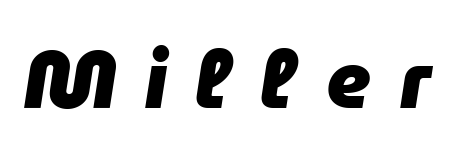
{"italic": "yes", "lean": "right", "slant_degrees": 9, "bold": "yes", "weight": "heavy", "width": "normal", "stroke_contrast": "low", "x_height": "medium", "monospaced": "no", "underline": "no", "letter_spacing": "wide", "letter_spacing_em": 0.36, "glyph_px": 80}
